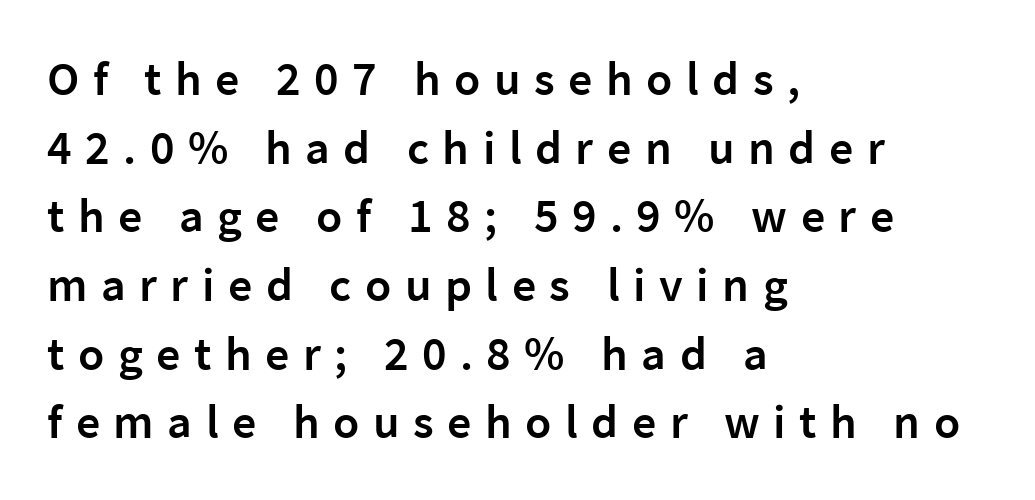
Q: Is the text bold? A: Semi-bold.
Q: Is the text italic (slanted)? A: No, it is upright.
Q: Is the typeface a serif or a sans-serif typeface? A: Sans-serif.
Q: Is the text underlined? A: No.
Q: How is the paragraph aligned? A: Left-aligned.
Q: Is the spacing between letters normal or unusually wide? A: Unusually wide.
Q: Is the spacing between lines tight, normal or loose? A: Normal.
Q: Width (condensed, normal, or wide)? A: Normal.
Q: Stroke contrast? A: Low.
Q: x-height? A: Medium.
Q: Monospaced? A: No.
